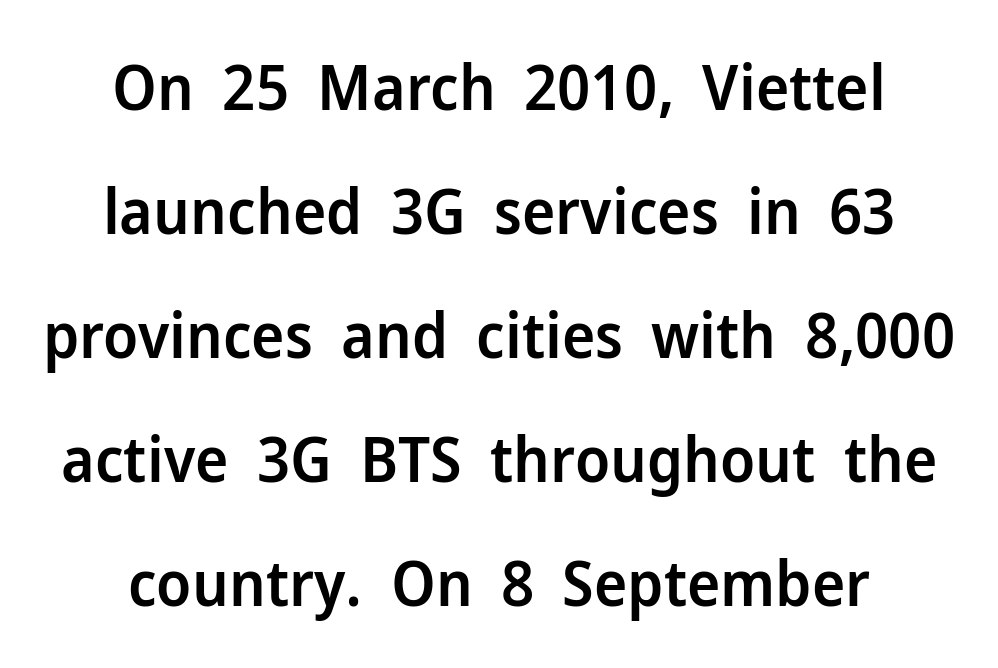
Q: Is the text bold? A: Semi-bold.
Q: Is the text italic (slanted)? A: No, it is upright.
Q: Is the typeface a serif or a sans-serif typeface? A: Sans-serif.
Q: Is the text underlined? A: No.
Q: How is the paragraph aligned? A: Centered.
Q: Is the spacing between letters normal or unusually wide? A: Normal.
Q: Is the spacing between lines tight, normal or loose? A: Loose.
Q: Width (condensed, normal, or wide)? A: Normal.
Q: Stroke contrast? A: Low.
Q: x-height? A: Medium.
Q: Monospaced? A: No.
